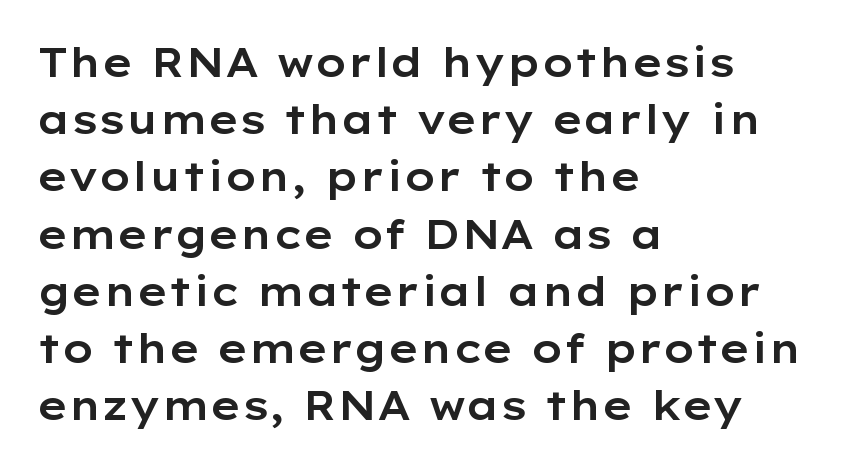
Q: Is the text italic (slanted)? A: No, it is upright.
Q: Is the typeface a serif or a sans-serif typeface? A: Sans-serif.
Q: Is the text underlined? A: No.
Q: How is the paragraph aligned? A: Left-aligned.
Q: Is the spacing between letters normal or unusually wide? A: Normal.
Q: Is the spacing between lines tight, normal or loose? A: Normal.
Q: Width (condensed, normal, or wide)? A: Wide.
Q: Stroke contrast? A: Low.
Q: x-height? A: Medium.
Q: Monospaced? A: No.
